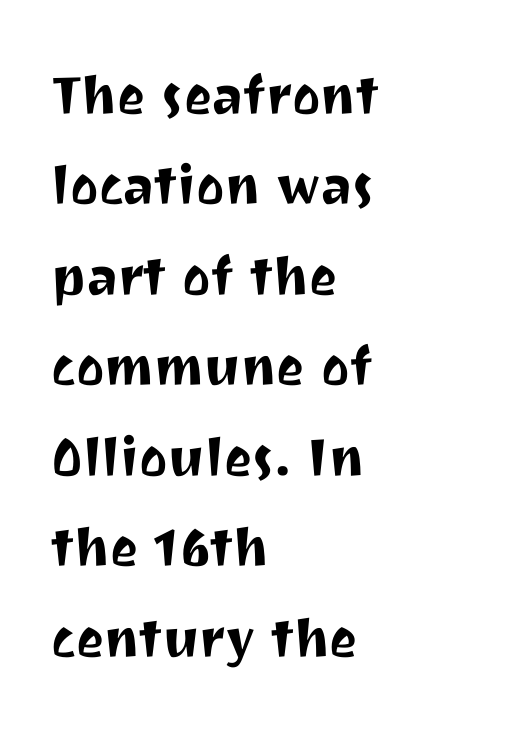
Regarding serifs, this sample does without them. The passage shown has conventional tracking throughout. The passage shown stacks its lines at a standard gap. Spacing verdict: proportional, widths tailored to each character. In CSS terms this would be text-align: left.
